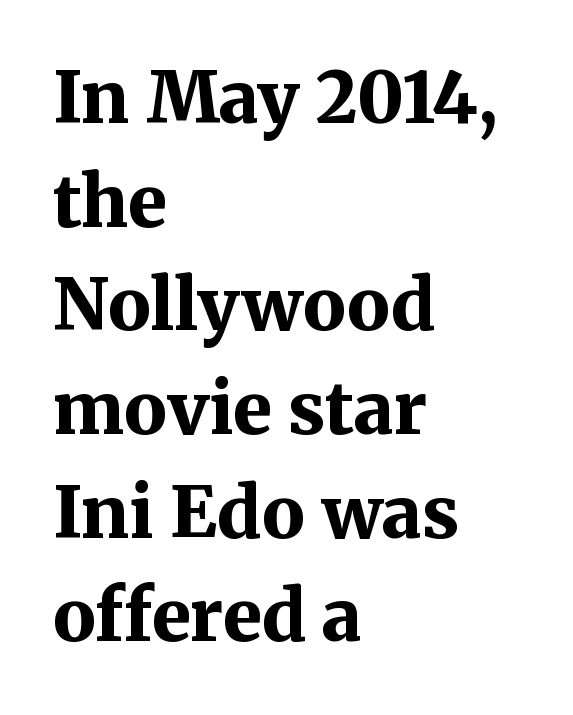
{"serif": "yes", "italic": "no", "bold": "yes", "weight": "bold", "width": "normal", "stroke_contrast": "medium", "x_height": "medium", "monospaced": "no", "underline": "no", "align": "left", "line_spacing": "normal", "line_spacing_ratio": 1.46, "letter_spacing": "normal", "letter_spacing_em": 0.0, "glyph_px": 71}
